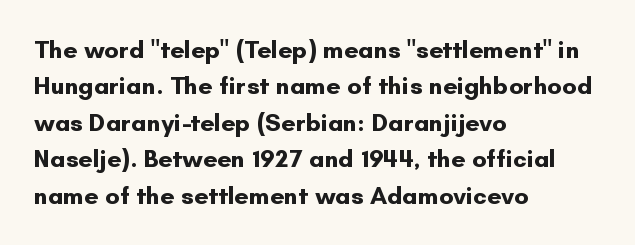
The letters are bold, with thick, heavy strokes. If you measured baseline to baseline, you'd find a middling distance. Posture: straight, roman, zero tilt. No word sits above an underline.
